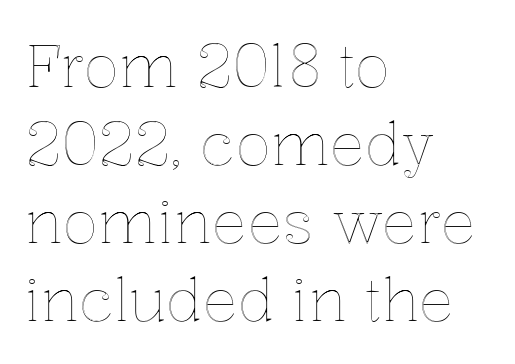
The image shows 59 px text type, upright; set left-aligned, normal line spacing (1.32x), normal letter spacing, not underlined; a medium x-height.
